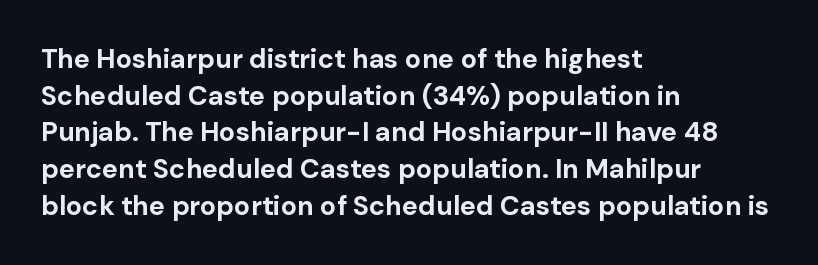
Casual observation: everything's shoved over to the left. Look at the tracking — it's just the regular setting, nothing added. The rendering uses a moderate line-height, typical for paragraphs. Decoration check: the copy has no underline. The face used here has the dense, thick strokes of a bold. The typography opts for an upright posture over an oblique one.
